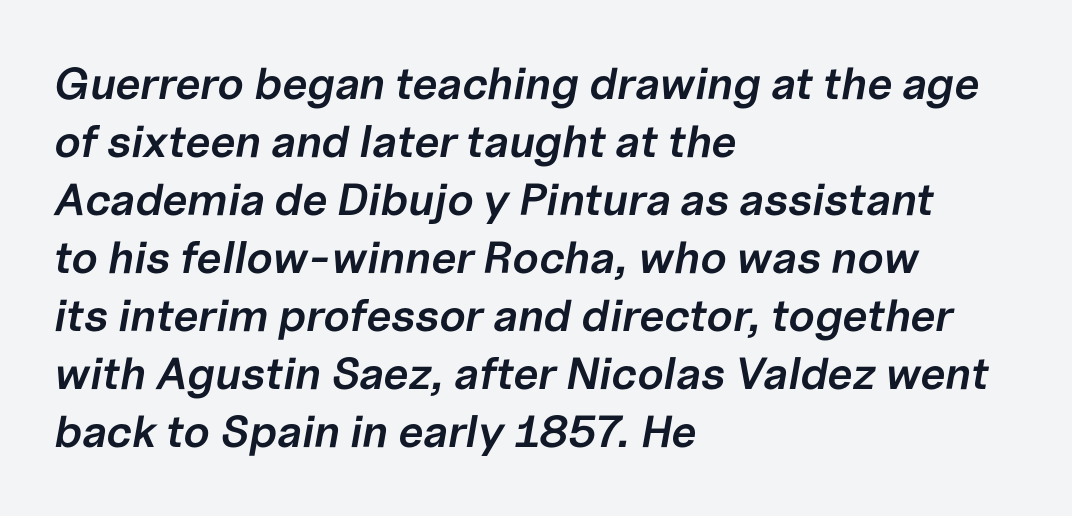
Is the letter spacing exaggerated? No — it looks like the ordinary default. Students, this is semibold: more ink than regular, less than bold. Only glyphs here, with clear space below each row. Looks like regular typesetting: each glyph gets only the width it needs. Caption: multi-line text, flush left, ragged right. If you measured baseline to baseline, you'd find a middling distance.
